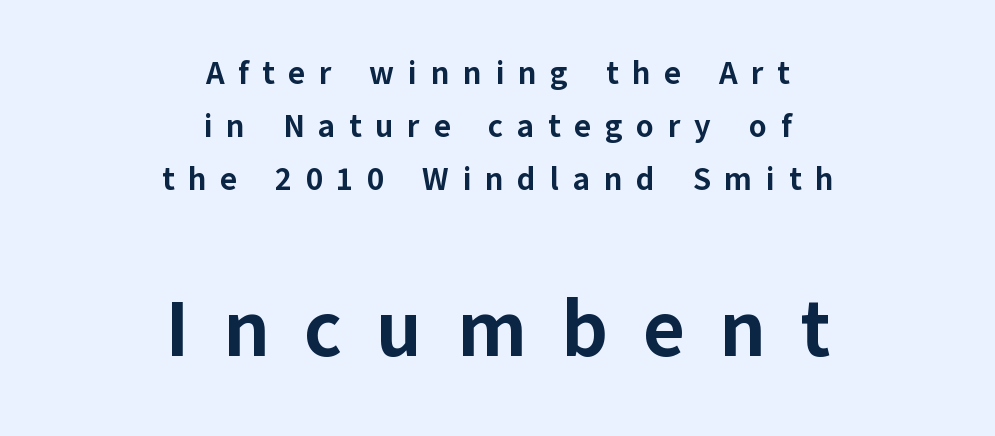
Q: Is the text bold? A: Yes.
Q: Is the text italic (slanted)? A: No, it is upright.
Q: Is the typeface a serif or a sans-serif typeface? A: Sans-serif.
Q: Is the text underlined? A: No.
Q: How is the paragraph aligned? A: Centered.
Q: Is the spacing between letters normal or unusually wide? A: Unusually wide.
Q: Is the spacing between lines tight, normal or loose? A: Normal.
Q: Which block of text is set in a larger size, the first (top) or the second (bottom)? A: The second (bottom) one.
Q: Width (condensed, normal, or wide)? A: Normal.
Q: Stroke contrast? A: Low.
Q: x-height? A: Medium.
Q: Monospaced? A: No.
